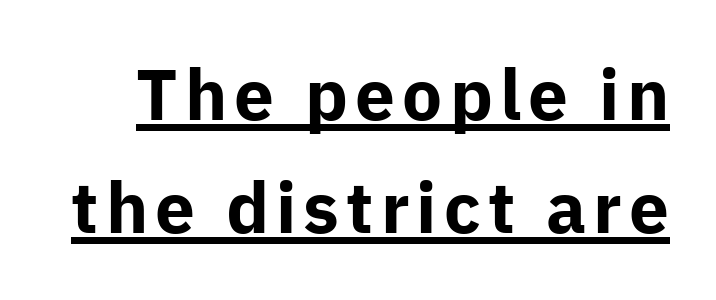
Q: Is the text bold? A: Yes.
Q: Is the text italic (slanted)? A: No, it is upright.
Q: Is the typeface a serif or a sans-serif typeface? A: Sans-serif.
Q: Is the text underlined? A: Yes.
Q: Is the spacing between lines tight, normal or loose? A: Normal.
Q: Width (condensed, normal, or wide)? A: Normal.
Q: Stroke contrast? A: Low.
Q: x-height? A: Medium.
Q: Monospaced? A: No.
